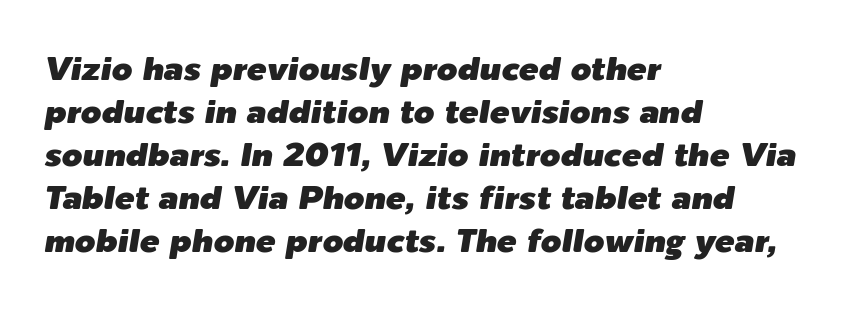
The image shows 33 px text type, italic (leaning right); set left-aligned, normal line spacing (1.3x), normal letter spacing, not underlined; low stroke contrast and a medium x-height.
